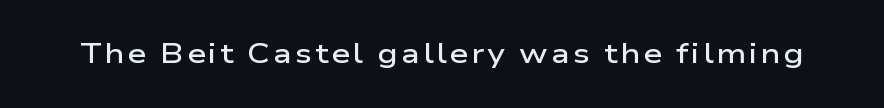
Q: Is the text bold? A: Semi-bold.
Q: Is the text italic (slanted)? A: No, it is upright.
Q: Is the text underlined? A: No.
